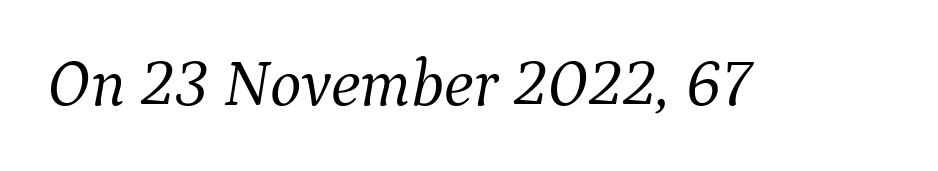
Q: Is the text bold? A: No.
Q: Is the text italic (slanted)? A: Yes, it leans right by about 9 degrees.
Q: Is the typeface a serif or a sans-serif typeface? A: Serif.
Q: Is the text underlined? A: No.
Q: Is the spacing between letters normal or unusually wide? A: Normal.
Q: Width (condensed, normal, or wide)? A: Normal.
Q: Stroke contrast? A: Medium.
Q: x-height? A: Medium.
Q: Monospaced? A: No.
